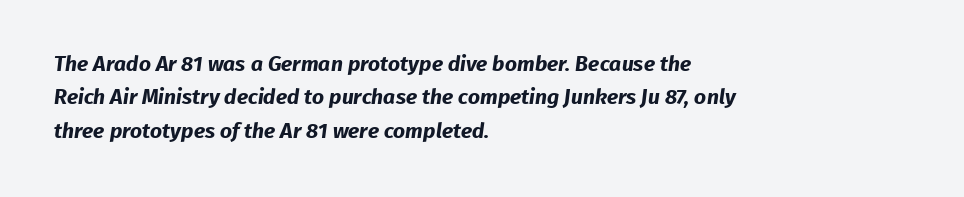
In terms of leading, this rendering sits right in the middle. Check the space under the baseline: it is left empty. What stands out about the letter spacing? Nothing — it is the standard amount. Alignment: flush left. Its strokes are broad and dark, the hallmark of bold type.
